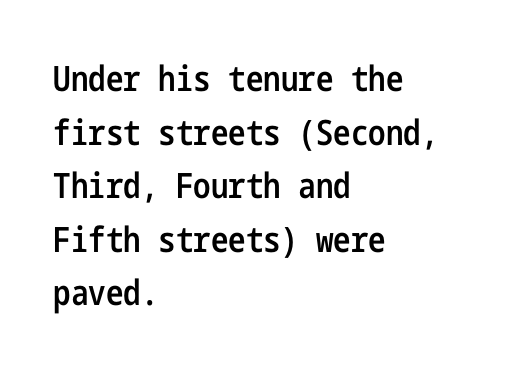
Q: Is the text bold? A: Semi-bold.
Q: Is the text italic (slanted)? A: No, it is upright.
Q: Is the typeface a serif or a sans-serif typeface? A: Sans-serif.
Q: Is the text underlined? A: No.
Q: How is the paragraph aligned? A: Left-aligned.
Q: Is the spacing between letters normal or unusually wide? A: Normal.
Q: Is the spacing between lines tight, normal or loose? A: Normal.
Q: Width (condensed, normal, or wide)? A: Condensed.
Q: Stroke contrast? A: Low.
Q: x-height? A: Medium.
